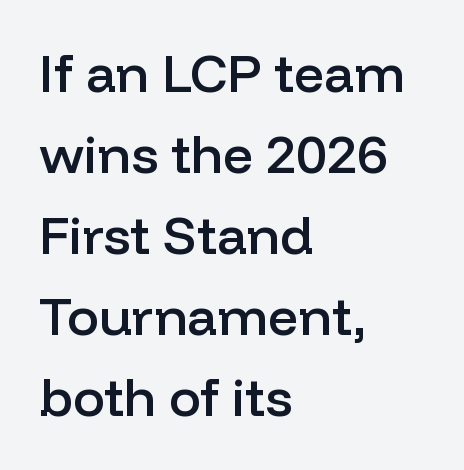
{"serif": "no", "italic": "no", "bold": "semi", "weight": "semibold", "width": "normal", "stroke_contrast": "low", "x_height": "medium", "monospaced": "no", "underline": "no", "align": "left", "line_spacing": "normal", "line_spacing_ratio": 1.53, "letter_spacing": "normal", "letter_spacing_em": 0.0, "glyph_px": 53}
